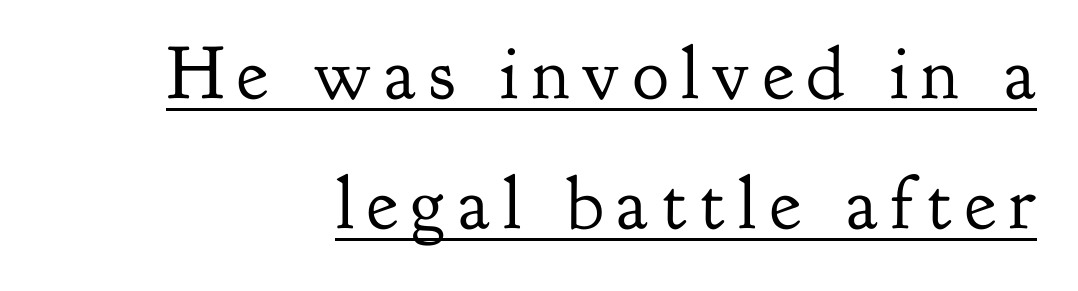
{"serif": "yes", "italic": "no", "bold": "no", "weight": "regular", "width": "normal", "stroke_contrast": "low", "x_height": "small", "monospaced": "no", "underline": "yes", "align": "right", "line_spacing_ratio": 1.74, "glyph_px": 75}
